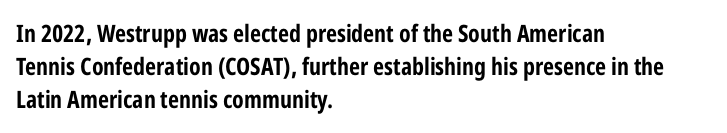
The image shows 24 px bold type, upright; set left-aligned, normal line spacing (1.38x), normal letter spacing, not underlined.
